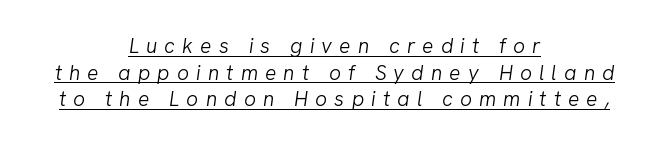
Q: Is the text bold? A: No.
Q: Is the text italic (slanted)? A: Yes, it leans right by about 8 degrees.
Q: Is the text underlined? A: Yes.
Q: How is the paragraph aligned? A: Centered.
Q: Is the spacing between letters normal or unusually wide? A: Unusually wide.
Q: Is the spacing between lines tight, normal or loose? A: Normal.
